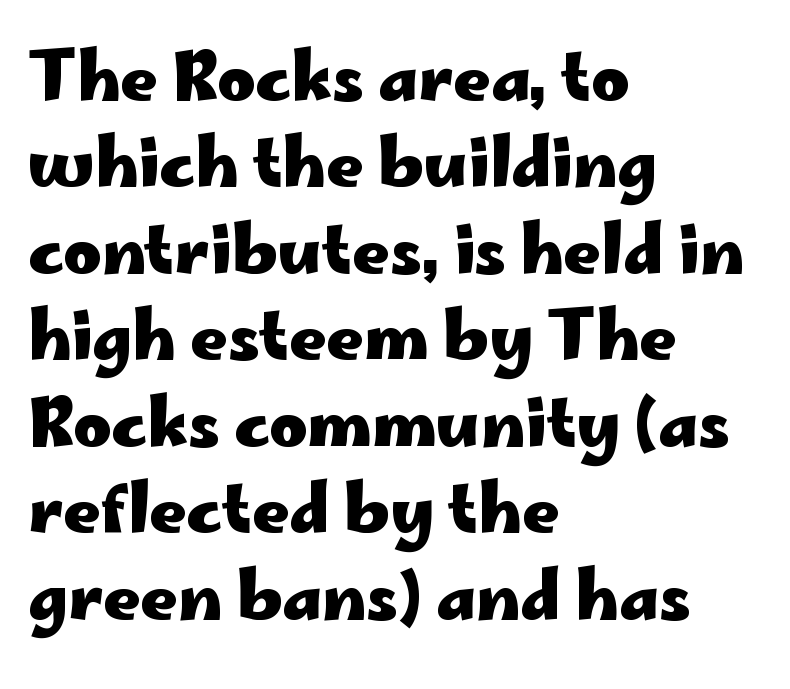
The image shows 65 px heavy, wide sans-serif type, upright; set left-aligned, normal line spacing (1.33x), normal letter spacing, not underlined; low stroke contrast and a small x-height.
